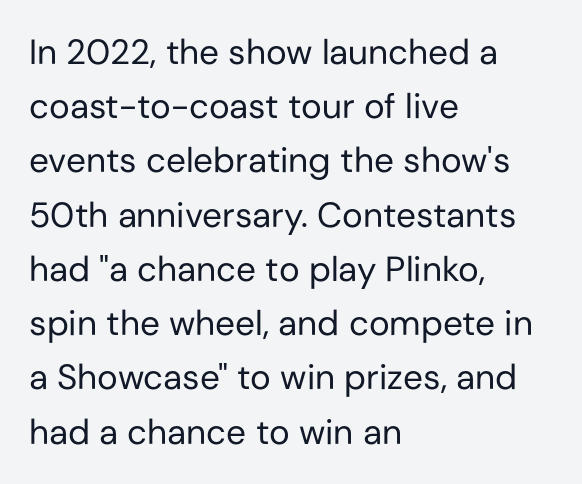
The image shows 35 px regular-weight sans-serif type, upright; set left-aligned, normal line spacing (1.55x), normal letter spacing, not underlined; low stroke contrast and a medium x-height.
